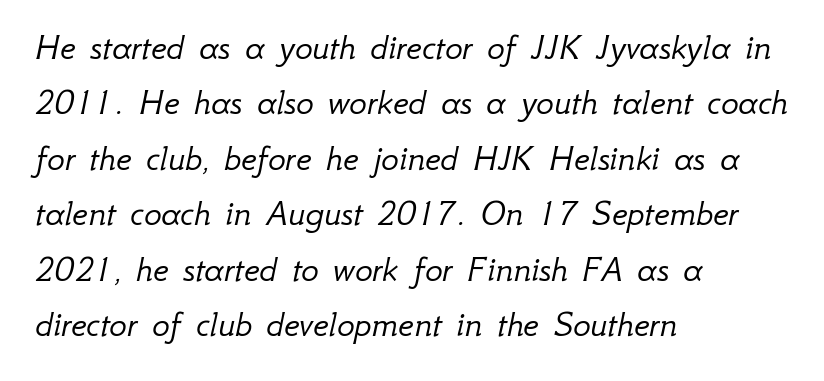
The image shows 37 px light type, italic (leaning right); set left-aligned, normal line spacing (1.5x), normal letter spacing, not underlined; low stroke contrast and a small x-height.
